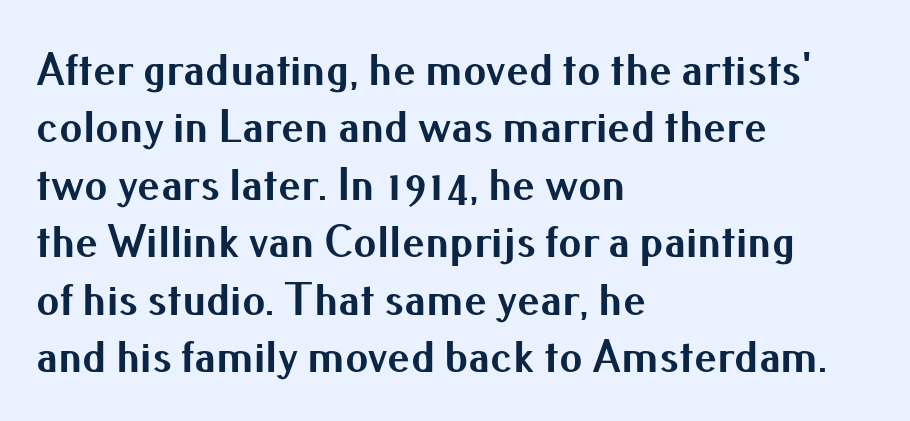
The lines are quadded left. Regarding serifs, this sample does without them. These lines are rendered in a variable-pitch font. The lettering holds an erect, upright posture throughout. Honestly, there is no underline to notice here at all. Normally led — the rows are evenly, conventionally spaced.
